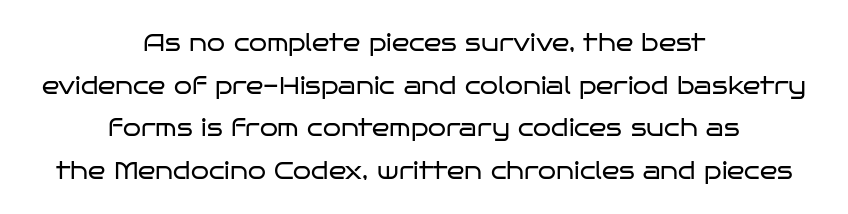
Heaviness? Minimal to ordinary, like unemphasized prose. Typeset on center — no edge is straight. Every character sits straight up, as roman type does. Glance below the letters and you will spot only blank space.
